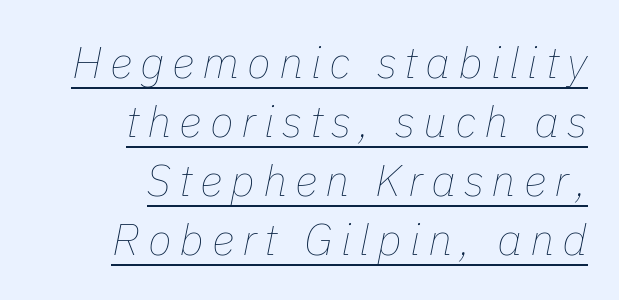
{"italic": "yes", "lean": "right", "slant_degrees": 11, "bold": "no", "weight": "thin", "width": "normal", "stroke_contrast": "low", "x_height": "medium", "monospaced": "no", "underline": "yes", "align": "right", "line_spacing": "normal", "line_spacing_ratio": 1.34, "glyph_px": 44}
